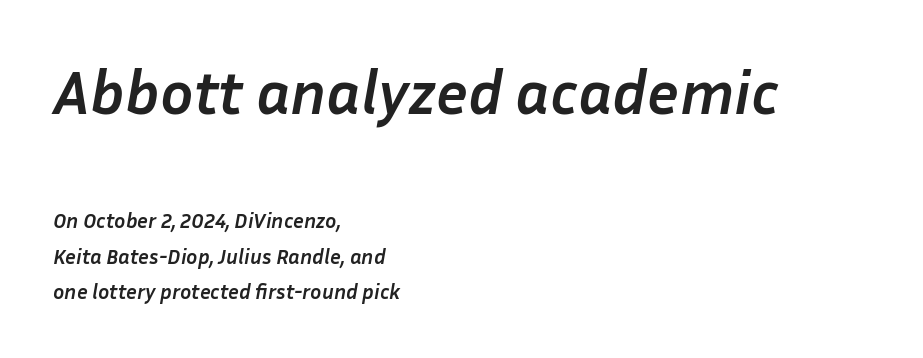
The image shows 62 px semibold type, italic (leaning right); set left-aligned, normal line spacing (1.69x), normal letter spacing, not underlined; the first (top) block is 2.95x larger; low stroke contrast and a medium x-height.
